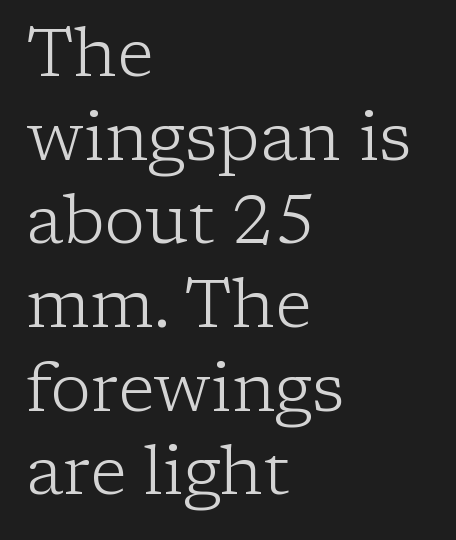
Do the characters align in a grid? No, the font is proportional. The glyphs in this specimen are seriffed. A roman cut, with each character standing at attention. These lines are set flush left with a ragged right edge. The glyphs are unaccompanied by any horizontal stroke below them. Compared with a typical body face, this is equally light or lighter still.
